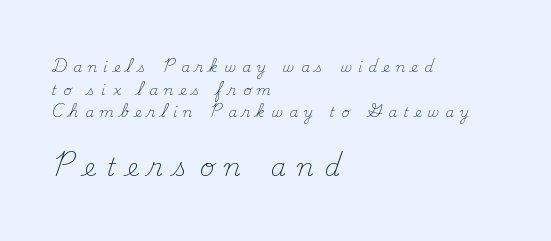
Has an underline been added? It has not. Bigger letters appear in the bottom chunk; the top chunk is reduced. What's the leading like? Ordinary, nothing unusual. One-word summary of the alignment: left. In terms of letterspacing, this is a distinctly airy, spread setting.
